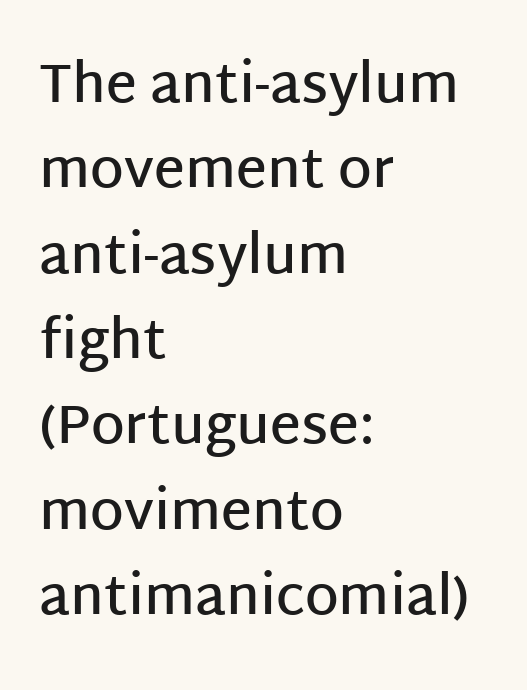
{"serif": "no", "italic": "no", "bold": "semi", "weight": "semibold", "width": "normal", "stroke_contrast": "low", "x_height": "large", "monospaced": "no", "underline": "no", "align": "left", "line_spacing": "normal", "line_spacing_ratio": 1.58, "letter_spacing": "normal", "letter_spacing_em": 0.0, "glyph_px": 54}
